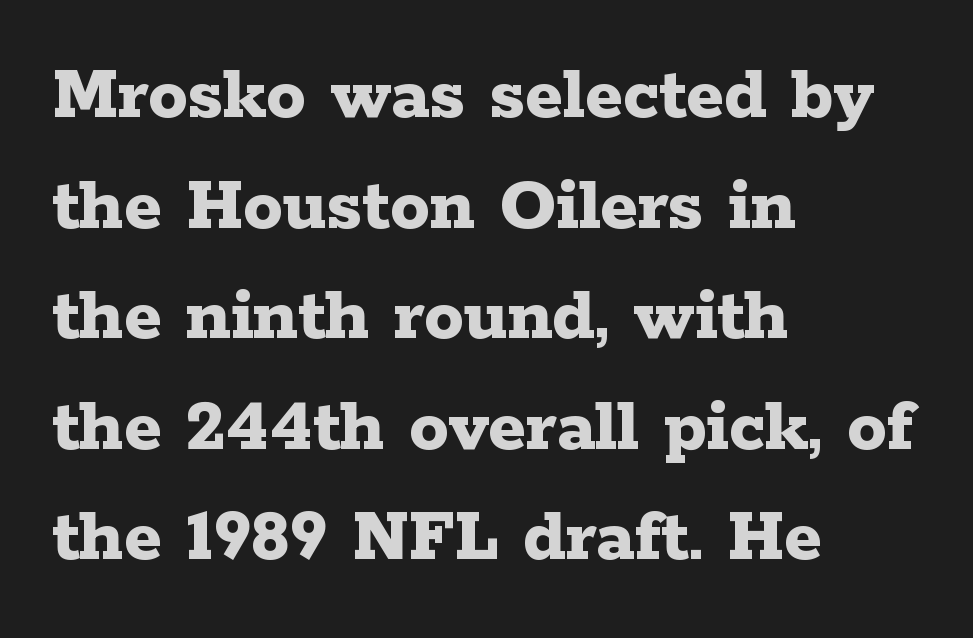
The passage shown is not underscored anywhere. Short and long lines alike share a common starting point at left. Leading: standard. Think of a printed novel: that variable character pitch is what you see here. Heavy-handed strokes throughout: this text is bold. The lettering stays uniformly vertical, giving the passage a roman look.
